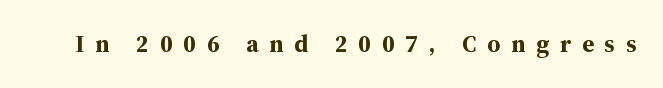
The image shows 24 px bold type, upright; set unusually wide letter spacing (+0.45 em), not underlined.
